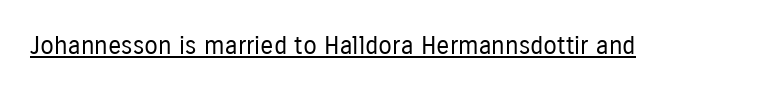
The letterforms sit at book weight or below. Posture: upright roman. Here the glyphs are tracked normally, forming tight word shapes. The words here are underlined.
